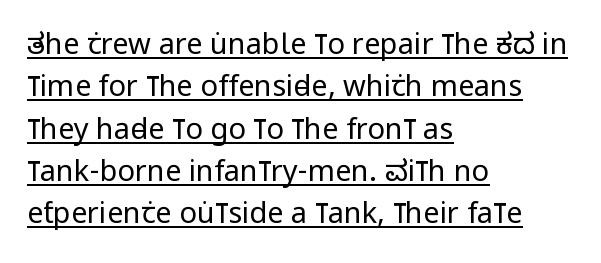
The lettering stays uniformly vertical, giving the passage a roman look. The paragraph has a hard left edge and a soft right edge. Stems here are at most as thick as an everyday book face. Serif or sans? Sans — the stroke terminals are bare. The horizontal fit of the characters is conventional and even. The rendering uses natural spacing where letterforms have individual widths.
